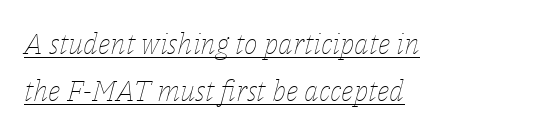
The image shows 29 px thin type, italic (leaning right); set left-aligned, normal line spacing (1.63x), normal letter spacing, underlined; low stroke contrast and a medium x-height.
